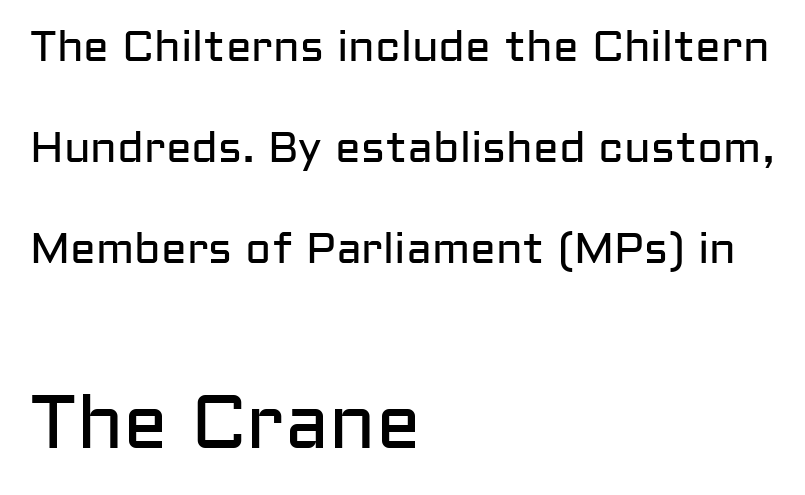
The image shows 75 px regular-weight sans-serif type, upright; set left-aligned, loose line spacing (2.35x), normal letter spacing, not underlined; the second (bottom) block is 1.74x larger; low stroke contrast and a medium x-height.
